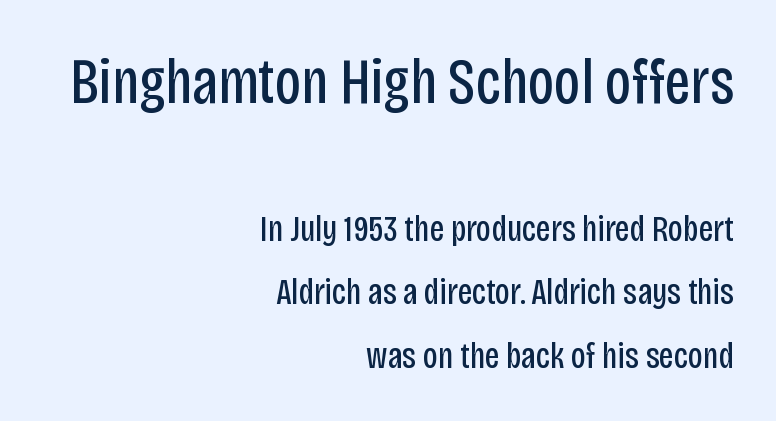
The image shows 65 px regular-weight, condensed sans-serif type, upright; set right-aligned, line spacing 1.72x, normal letter spacing, not underlined; the first (top) block is 1.76x larger; low stroke contrast and a large x-height.
